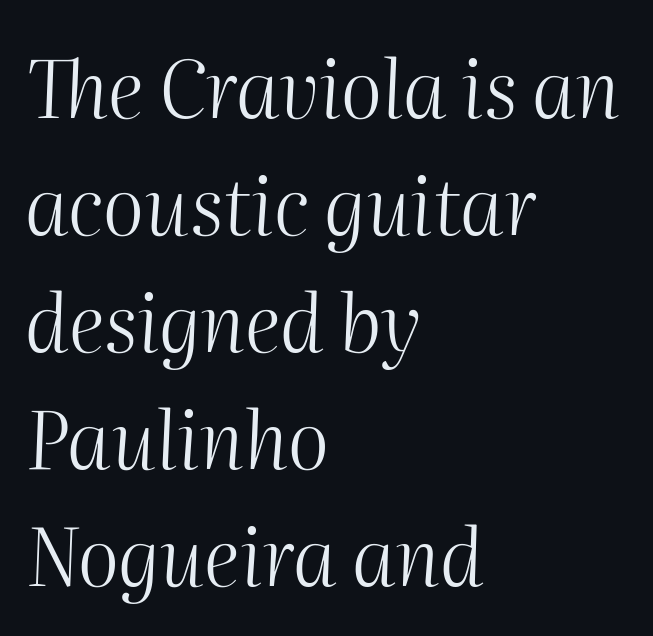
Q: Is the text bold? A: No.
Q: Is the text italic (slanted)? A: Yes, it leans right by about 2 degrees.
Q: Is the text underlined? A: No.
Q: How is the paragraph aligned? A: Left-aligned.
Q: Is the spacing between letters normal or unusually wide? A: Normal.
Q: Is the spacing between lines tight, normal or loose? A: Normal.
Q: Width (condensed, normal, or wide)? A: Normal.
Q: Stroke contrast? A: Medium.
Q: x-height? A: Medium.
Q: Monospaced? A: No.
